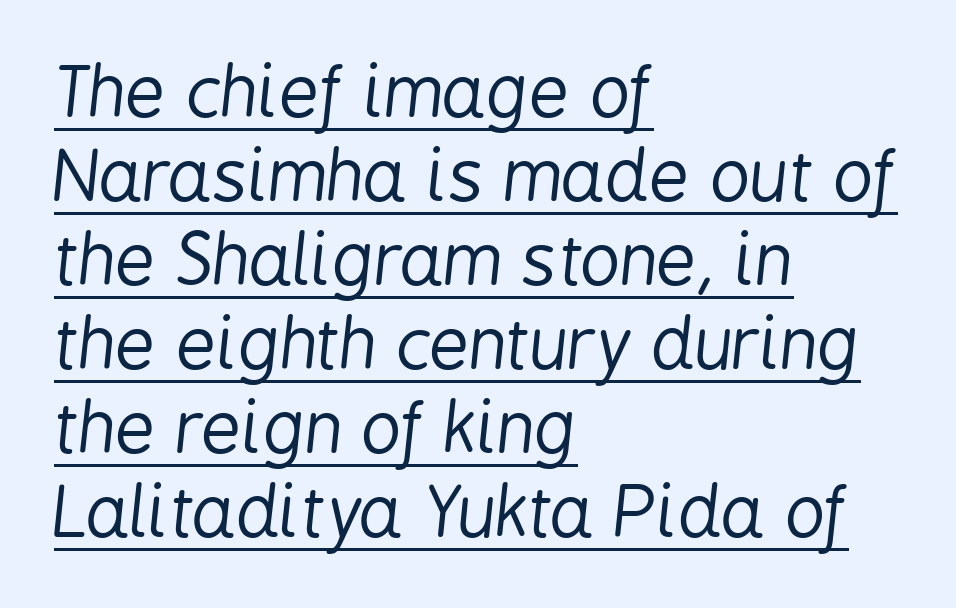
The image shows 70 px regular-weight, condensed type, italic (leaning right); set left-aligned, line spacing 1.2x, normal letter spacing, underlined; low stroke contrast and a medium x-height.
